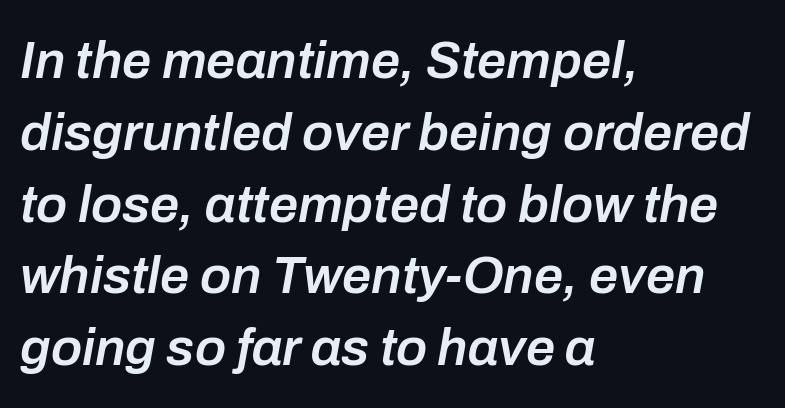
The typesetting leans somewhat heavy: a semibold. Line spacing here is normal. Bare-footed words on every line. Horizontal alignment here is leftward, the default for most running prose.
